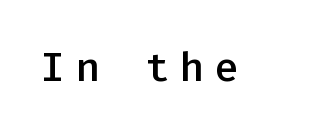
To sum up the face: it is a sans, with no serifs. A typesetter would call this monospace, since all characters share one set width. Glyph-to-glyph distance is far greater than everyday printed text. The letters stand straight up with perfectly vertical stems. The words here are not underlined.
